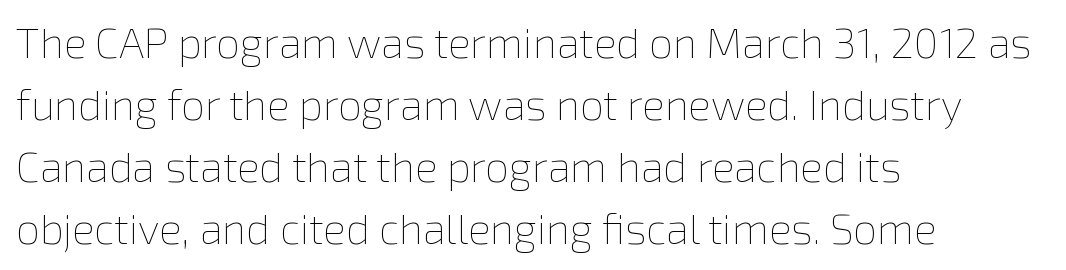
The image shows 42 px thin type, upright; set left-aligned, normal line spacing (1.48x), normal letter spacing, not underlined; a medium x-height.
